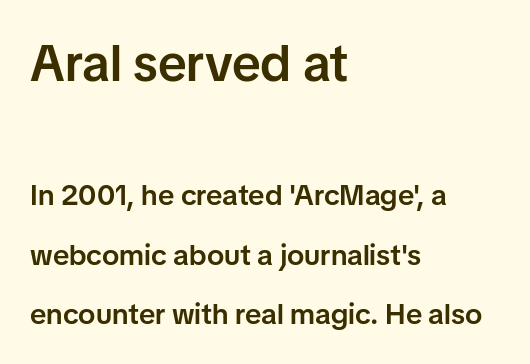
The image shows 51 px semibold sans-serif type, upright; set left-aligned, loose line spacing (2.06x), normal letter spacing, not underlined; the first (top) block is 1.76x larger; low stroke contrast and a medium x-height.
